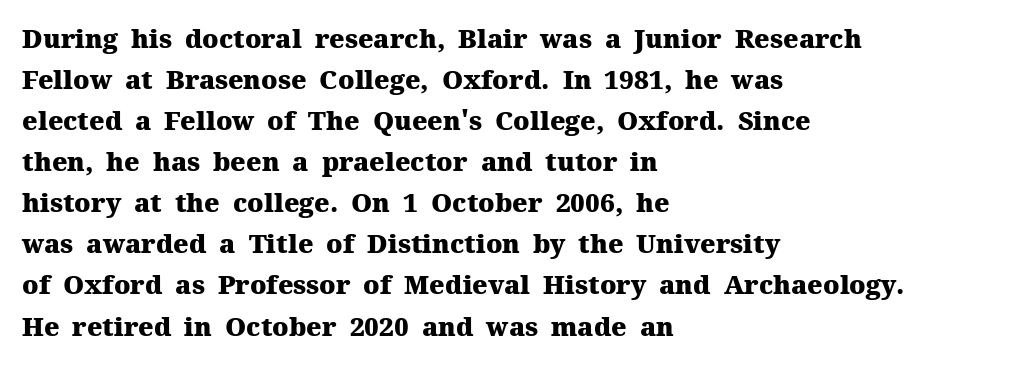
The image shows 26 px bold type, upright; set left-aligned, normal line spacing (1.58x), normal letter spacing, not underlined.
